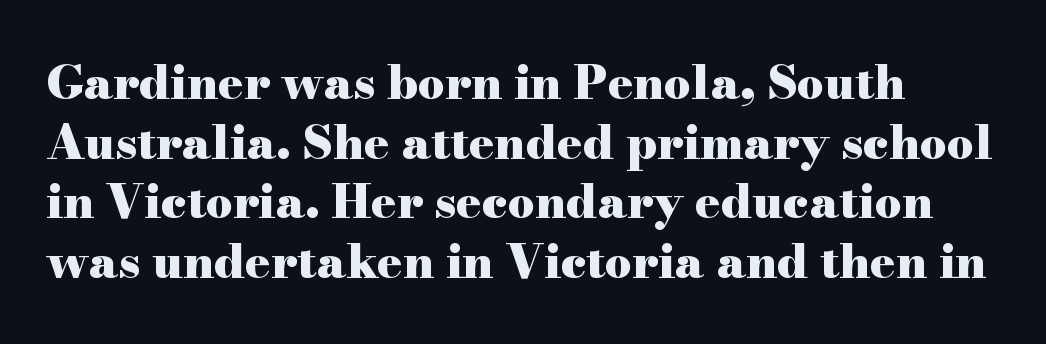
Q: Is the text bold? A: Yes.
Q: Is the text italic (slanted)? A: No, it is upright.
Q: Is the typeface a serif or a sans-serif typeface? A: Serif.
Q: Is the text underlined? A: No.
Q: Is the spacing between letters normal or unusually wide? A: Normal.
Q: Is the spacing between lines tight, normal or loose? A: Normal.
Q: Width (condensed, normal, or wide)? A: Wide.
Q: Stroke contrast? A: High.
Q: x-height? A: Small.
Q: Monospaced? A: No.
